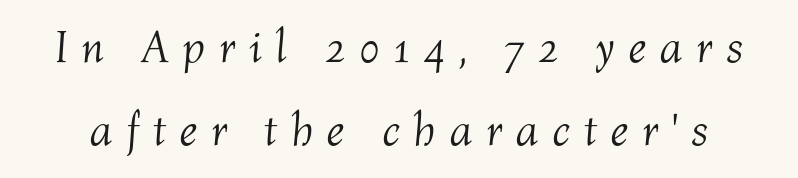
{"italic": "yes", "lean": "right", "slant_degrees": 4, "bold": "no", "weight": "light", "width": "normal", "stroke_contrast": "medium", "x_height": "medium", "monospaced": "no", "underline": "no", "line_spacing_ratio": 1.81, "letter_spacing": "wide", "letter_spacing_em": 0.29, "glyph_px": 46}
